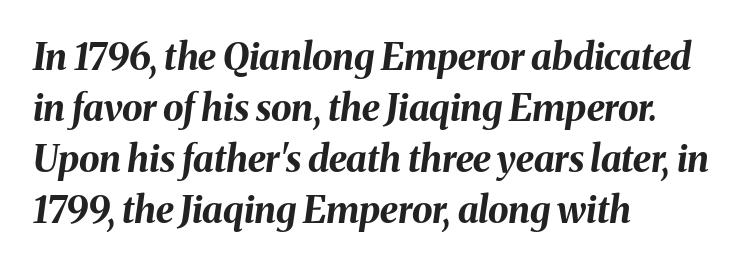
Q: Is the text bold? A: Yes.
Q: Is the text italic (slanted)? A: Yes, it leans right by about 8 degrees.
Q: Is the text underlined? A: No.
Q: How is the paragraph aligned? A: Left-aligned.
Q: Is the spacing between letters normal or unusually wide? A: Normal.
Q: Is the spacing between lines tight, normal or loose? A: Normal.
Q: Width (condensed, normal, or wide)? A: Normal.
Q: Stroke contrast? A: Medium.
Q: x-height? A: Medium.
Q: Monospaced? A: No.
